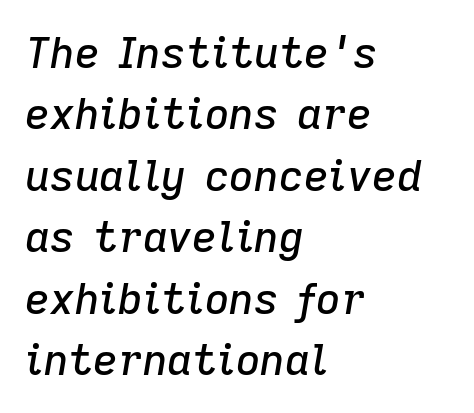
Proportional: the letters do not fall into vertical columns. The face used here is rendered with its standard letterfit. Reading down the column, the eye jumps a familiar distance to each next line. Quick note: underline off.
